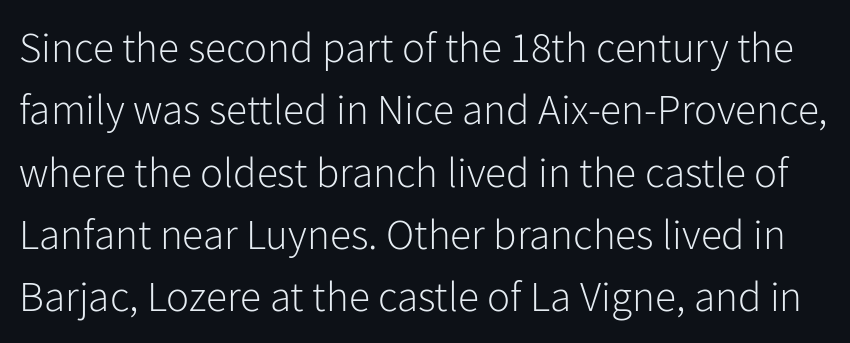
The image shows 43 px light sans-serif type, upright; set normal line spacing (1.45x), normal letter spacing, not underlined; low stroke contrast and a medium x-height.
